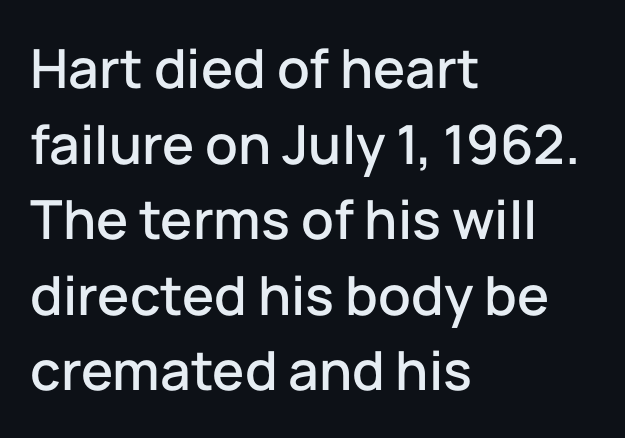
Q: Is the text italic (slanted)? A: No, it is upright.
Q: Is the typeface a serif or a sans-serif typeface? A: Sans-serif.
Q: Is the text underlined? A: No.
Q: How is the paragraph aligned? A: Left-aligned.
Q: Is the spacing between letters normal or unusually wide? A: Normal.
Q: Is the spacing between lines tight, normal or loose? A: Normal.
Q: Width (condensed, normal, or wide)? A: Normal.
Q: Stroke contrast? A: Low.
Q: x-height? A: Medium.
Q: Monospaced? A: No.
